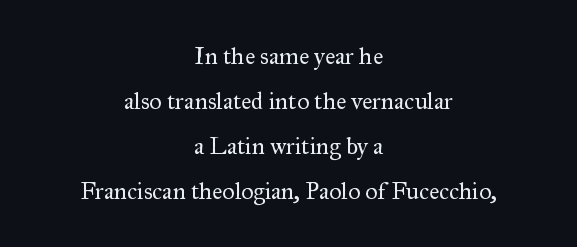
Q: Is the text bold? A: No.
Q: Is the text italic (slanted)? A: No, it is upright.
Q: Is the text underlined? A: No.
Q: How is the paragraph aligned? A: Centered.
Q: Is the spacing between letters normal or unusually wide? A: Normal.
